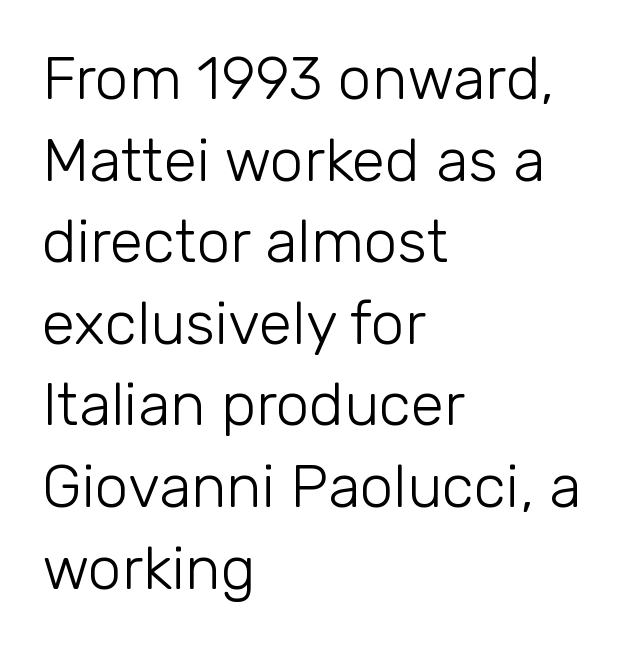
The image shows 60 px light sans-serif type, upright; set left-aligned, normal line spacing (1.36x), normal letter spacing, not underlined; low stroke contrast and a medium x-height.
